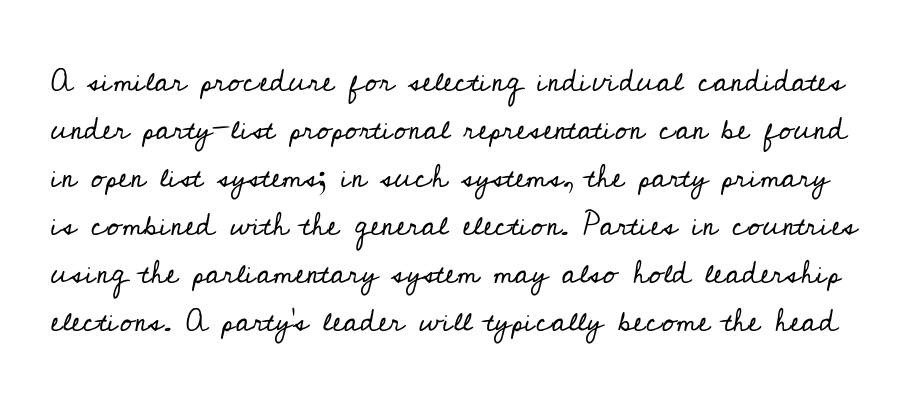
{"serif": "yes", "bold": "no", "weight": "regular", "width": "normal", "stroke_contrast": "low", "x_height": "small", "monospaced": "no", "underline": "no", "line_spacing": "normal", "line_spacing_ratio": 1.5, "letter_spacing": "normal", "letter_spacing_em": 0.0, "glyph_px": 32}
